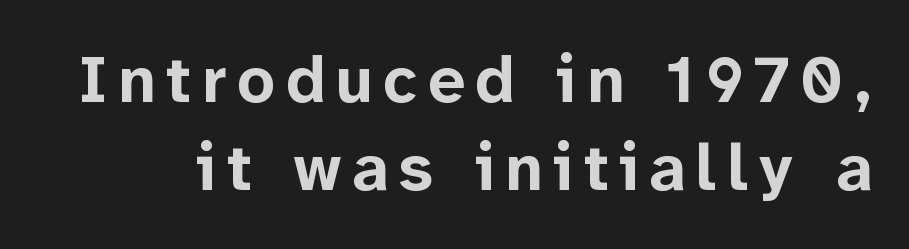
Q: Is the text bold? A: Yes.
Q: Is the text italic (slanted)? A: No, it is upright.
Q: Is the typeface a serif or a sans-serif typeface? A: Sans-serif.
Q: Is the text underlined? A: No.
Q: Is the spacing between lines tight, normal or loose? A: Normal.
Q: Width (condensed, normal, or wide)? A: Normal.
Q: Stroke contrast? A: Low.
Q: x-height? A: Medium.
Q: Monospaced? A: No.
